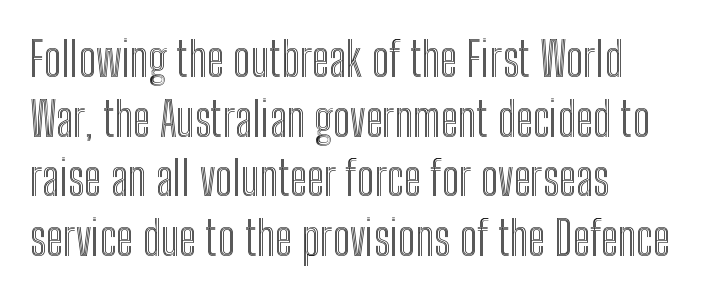
The image shows 47 px condensed type, upright; set left-aligned, normal line spacing (1.27x), normal letter spacing, not underlined; a medium x-height.
